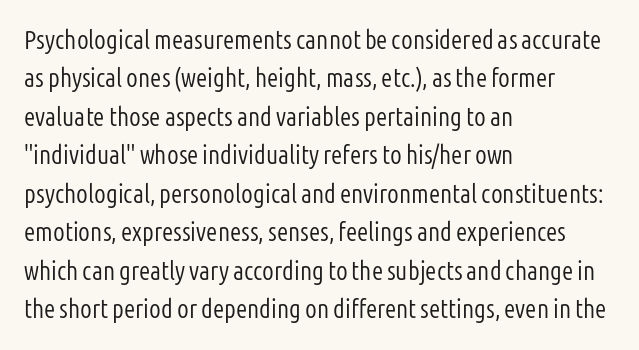
The image shows 26 px text type, upright; set left-aligned, normal line spacing (1.48x), normal letter spacing, not underlined.
